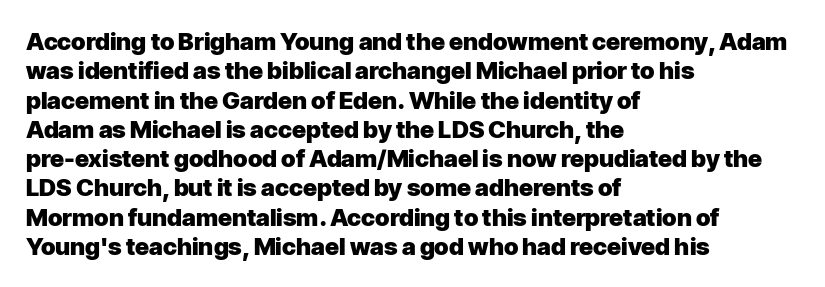
Check the space under the baseline: it is left empty. Words appear dense and cohesive because spacing is normal. Summary of weight: heavy, a full bold. Caption: multi-line text, flush left, ragged right.
